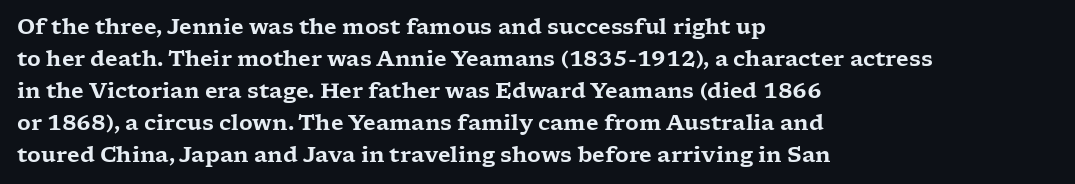
{"italic": "no", "underline": "no", "align": "left", "line_spacing": "normal", "line_spacing_ratio": 1.52, "letter_spacing": "normal", "letter_spacing_em": 0.0, "glyph_px": 21}
